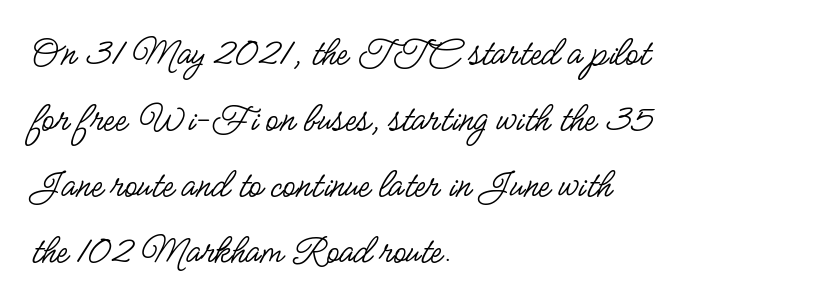
{"serif": "no", "bold": "no", "weight": "regular", "width": "condensed", "stroke_contrast": "low", "x_height": "small", "monospaced": "no", "underline": "no", "align": "left", "line_spacing": "normal", "line_spacing_ratio": 1.57, "letter_spacing": "normal", "letter_spacing_em": 0.0, "glyph_px": 42}
